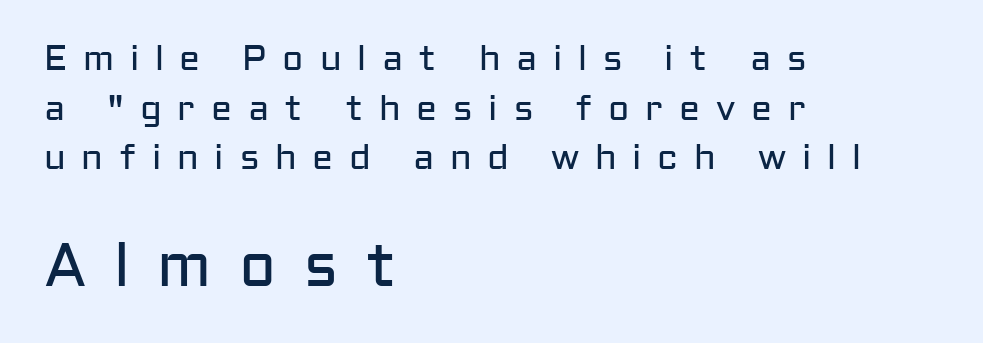
Of the two passages, the one underneath uses the larger point size. In terms of letterspacing, this is a distinctly airy, spread setting. Teacher's note: observe the even left margin — that is flush-left alignment. This is not heavy type; no bold has been used. Nope, no serifs anywhere on these letters.
